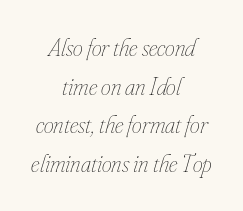
Reading down the block, each line starts at a different indent, mirrored at its end. No chunkiness to these letters — they're not bold. Successive baselines arrive at the customary interval. When letters slant like this, we call the style italic.
